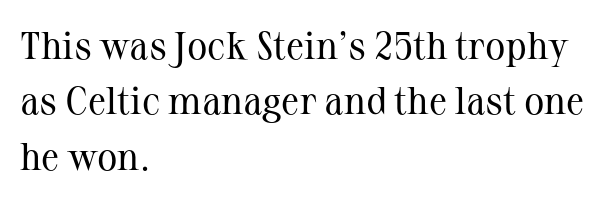
Note: serifs present on the glyphs. Varying glyph widths throughout — classic text-font behaviour. Caption: standard tracking, unaltered. Nope, not italic — everything's standing straight.
